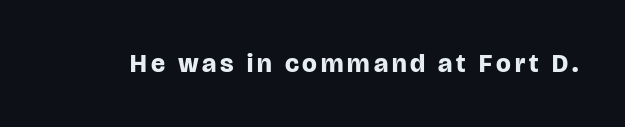
The image shows 26 px bold type, upright; set not underlined.
